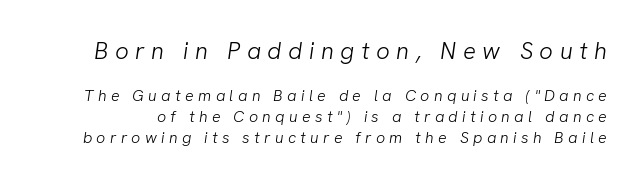
Q: Is the text bold? A: No.
Q: Is the text underlined? A: No.
Q: Is the spacing between letters normal or unusually wide? A: Unusually wide.
Q: Is the spacing between lines tight, normal or loose? A: Normal.
Q: Which block of text is set in a larger size, the first (top) or the second (bottom)? A: The first (top) one.
